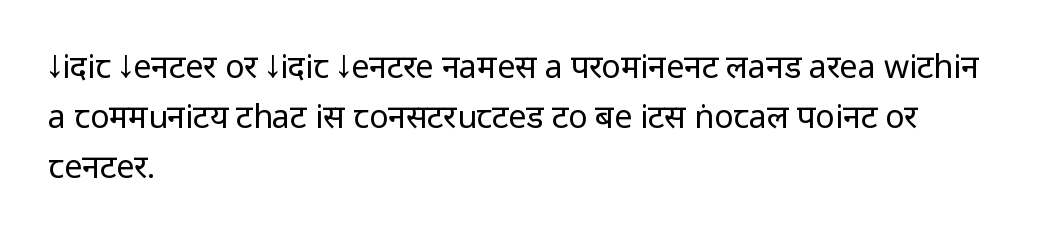
The image shows 32 px regular-weight, condensed sans-serif type, upright; set left-aligned, normal line spacing (1.57x), normal letter spacing, not underlined; low stroke contrast.
